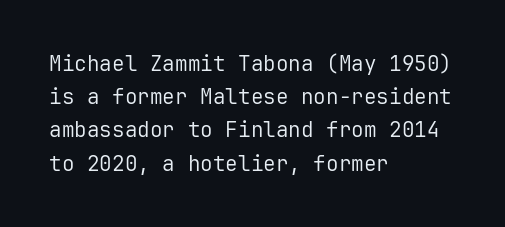
Q: Is the text bold? A: No.
Q: Is the text italic (slanted)? A: No, it is upright.
Q: Is the text underlined? A: No.
Q: How is the paragraph aligned? A: Left-aligned.
Q: Is the spacing between letters normal or unusually wide? A: Normal.
Q: Is the spacing between lines tight, normal or loose? A: Normal.
